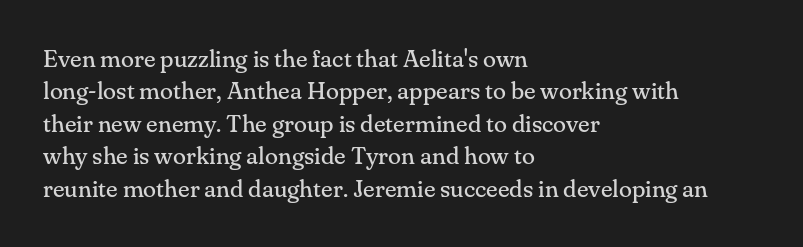
The image shows 24 px text type, upright; set left-aligned, normal line spacing (1.35x), normal letter spacing, not underlined.
